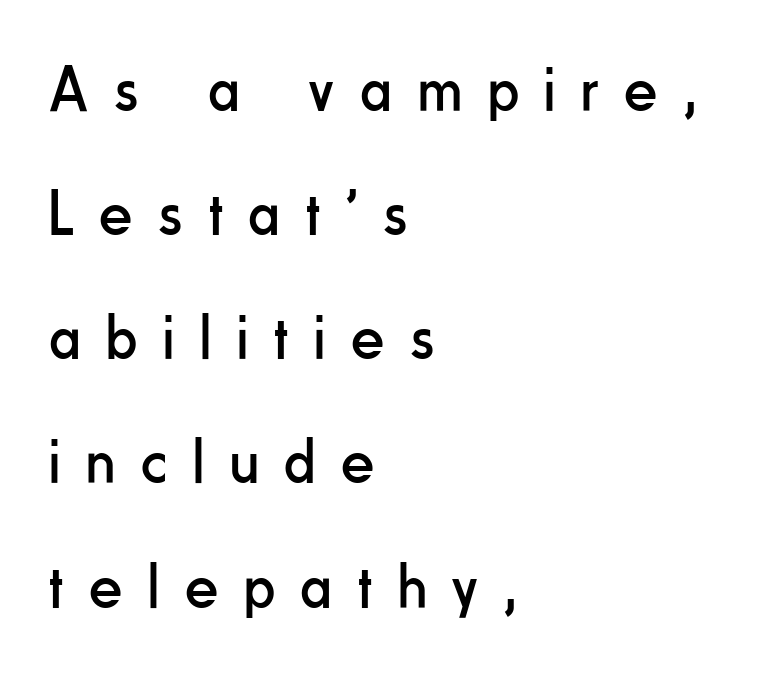
The face used here is proportionally spaced, like ordinary book or web type. Words float on clear page, feet unadorned. This sample uses an upright cut, with every glyph sitting square on the baseline. How would I describe the line gaps? Wide and relaxed. Between one letter and the next there's a generous, obvious gap. Each letter's strokes conclude bluntly, with no projecting serifs.
